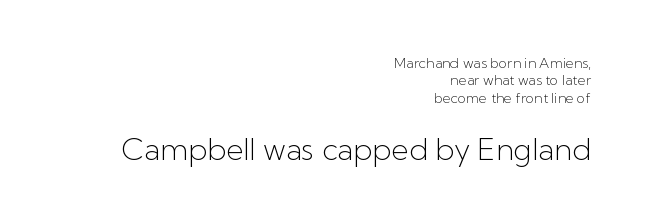
Any mark beneath the type? The region is blank. Horizontally, the lines are justified to the trailing edge only. The rendering enlarges the type as you move from the upper chunk to the lower. I'd call this a sans setting — the letters go barefoot. Do the letters lean? They stand straight.
